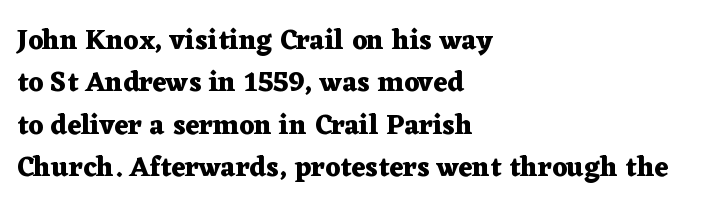
Left-aligned paragraph, ragged on the right. A typesetter would label this face a serif. This rendering leaves character spacing at its baseline value. Descender tails drop into unmarked territory. Vertical strokes here are truly vertical.
